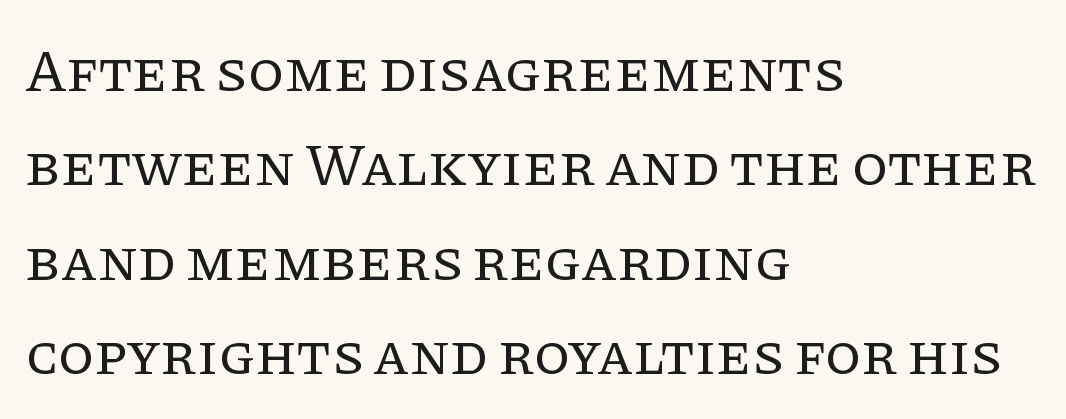
In terms of letterform style, serifs are clearly present. This rendering leaves character spacing at its baseline value. Upright lettering throughout. No chunkiness to these letters — they're not bold.
